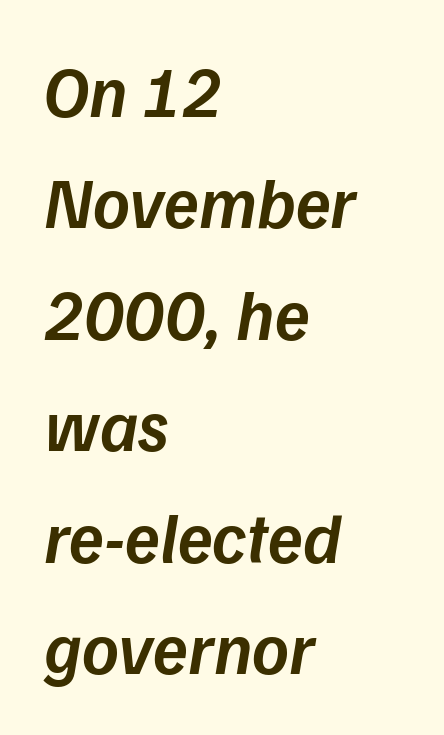
The image shows 71 px semibold type, italic (leaning right); set left-aligned, normal line spacing (1.57x), normal letter spacing, not underlined; low stroke contrast and a medium x-height.
